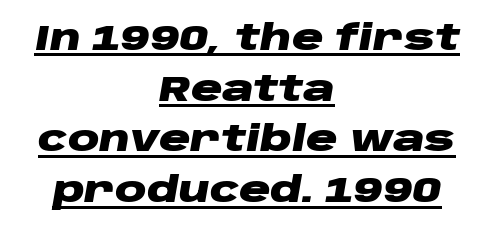
The image shows 35 px heavy, wide type, italic (leaning right); set centered, normal line spacing (1.45x), normal letter spacing, underlined; low stroke contrast and a large x-height.
